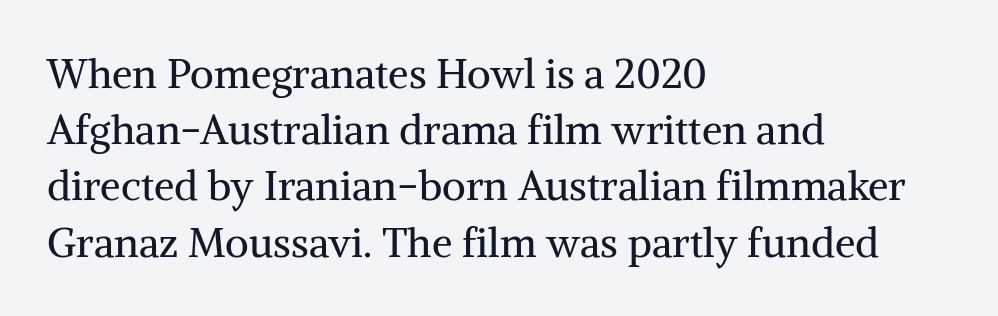
The image shows 41 px regular-weight serif type, upright; set left-aligned, normal line spacing (1.37x), normal letter spacing, not underlined; medium stroke contrast and a medium x-height.
